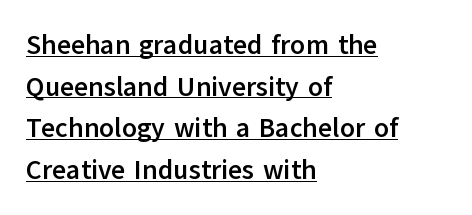
Q: Is the text bold? A: Yes.
Q: Is the text italic (slanted)? A: No, it is upright.
Q: Is the text underlined? A: Yes.
Q: How is the paragraph aligned? A: Left-aligned.
Q: Is the spacing between letters normal or unusually wide? A: Normal.
Q: Is the spacing between lines tight, normal or loose? A: Normal.
